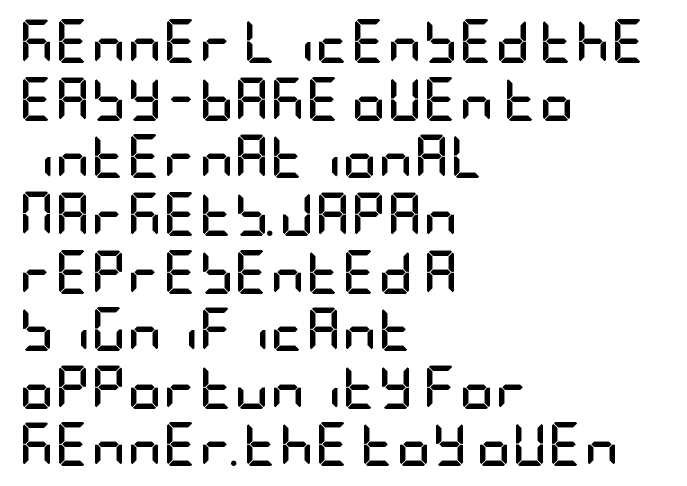
The image shows 44 px semibold, condensed sans-serif type, upright; set left-aligned, normal line spacing (1.31x), normal letter spacing, not underlined; low stroke contrast and a large x-height.
